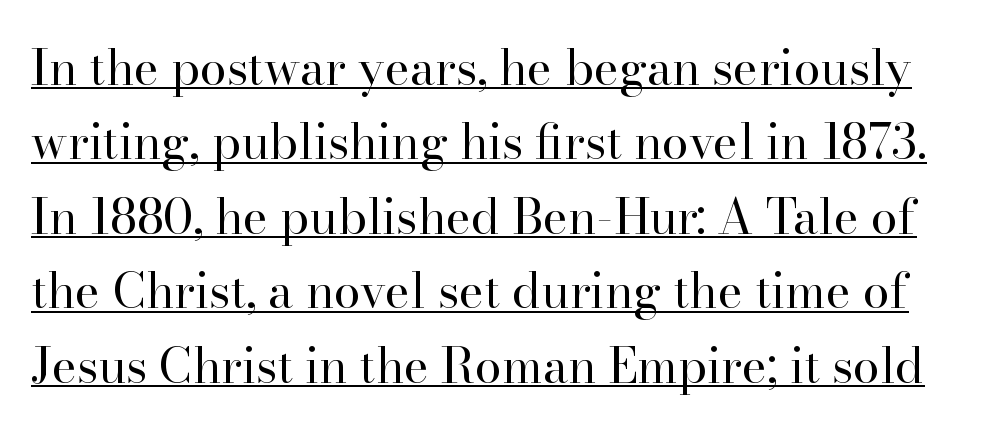
This sample carries an underscore along the baseline area. The face used here is rendered with its standard letterfit. The rendering uses natural spacing where letterforms have individual widths. Upright lettering throughout. Observe the serifs anchoring each vertical stroke in this sample. The lines sit at an ordinary, default distance from one another.
